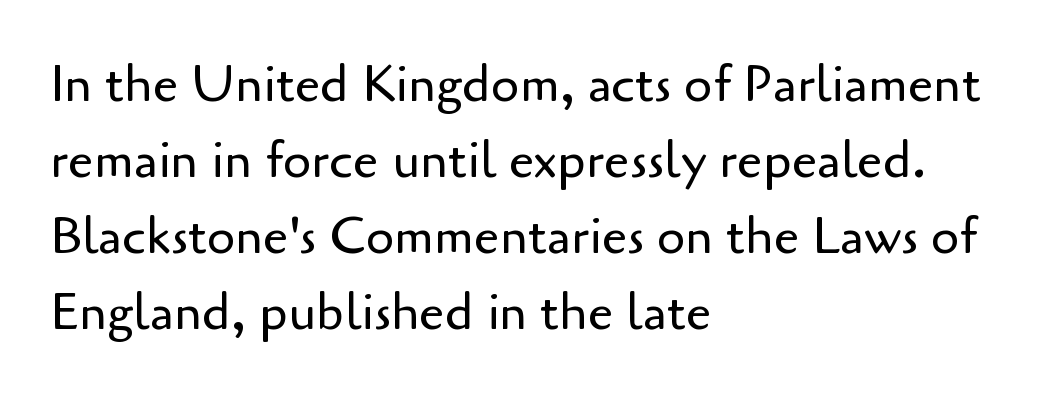
{"serif": "no", "italic": "no", "bold": "no", "weight": "regular", "width": "normal", "stroke_contrast": "low", "x_height": "small", "monospaced": "no", "underline": "no", "align": "left", "line_spacing": "normal", "line_spacing_ratio": 1.49, "letter_spacing": "normal", "letter_spacing_em": 0.0, "glyph_px": 51}
